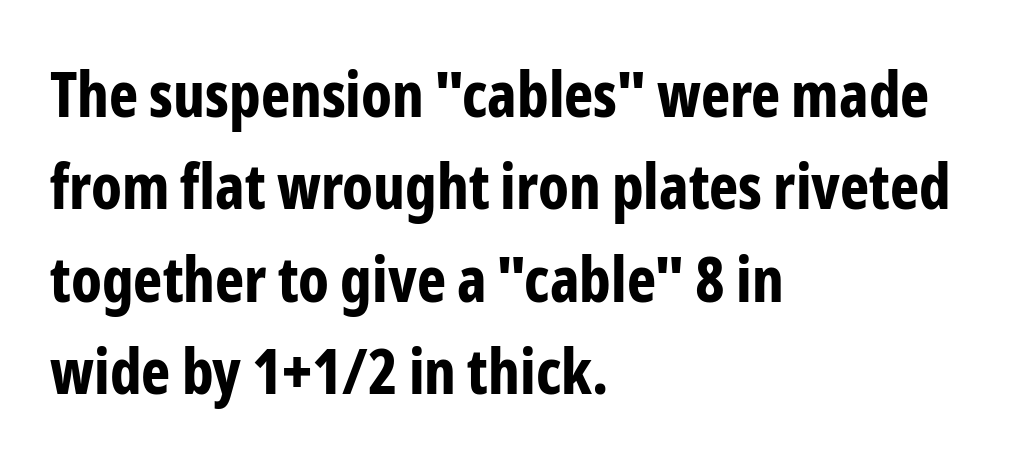
On the weight axis this lands at bold, roughly 700. How are the letters spaced? Ordinarily, with no added tracking. This sample uses a sans-serif face. The rendering uses a moderate line-height, typical for paragraphs. Each row of text sits above clean, open space. In terms of posture, this sample is upright.
